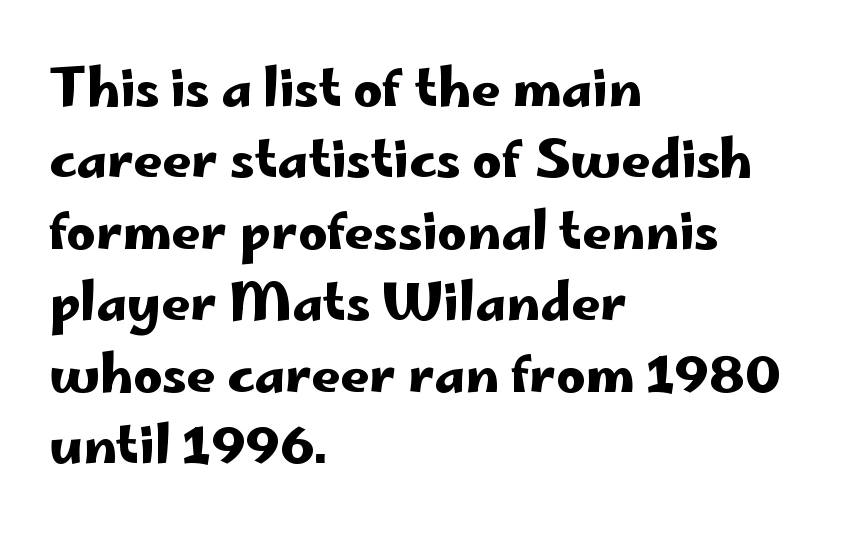
The image shows 51 px wide sans-serif type, upright; set left-aligned, normal line spacing (1.4x), normal letter spacing, not underlined; low stroke contrast and a small x-height.
